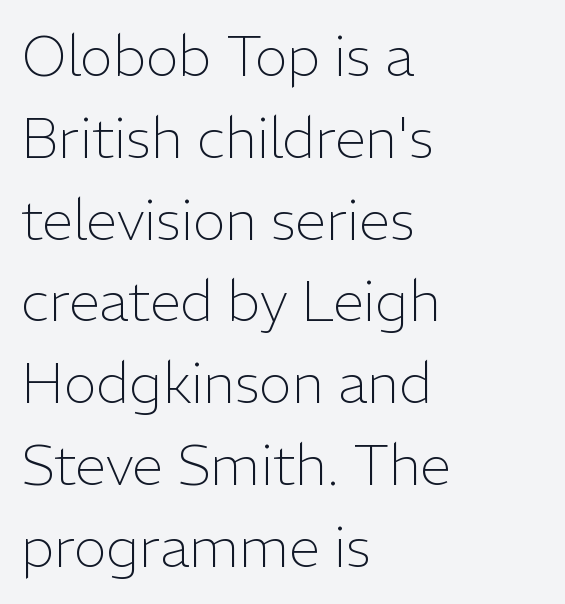
The letters look calm and open, with moderate or lighter stems. Rows of type keep a routine distance in the vertical direction. These lines are composed in type without serifs. Underline: absent.
